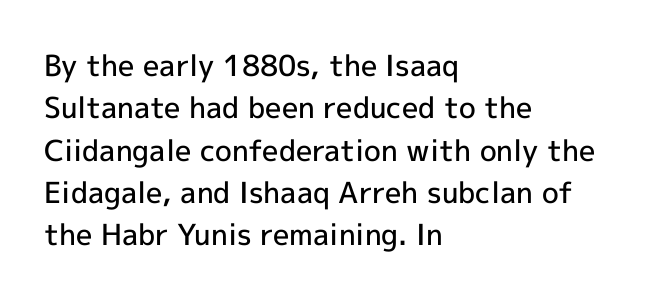
Regarding leading, the lines here are spaced in the standard way. Quick note: underline off. Standard letterfit; no display-style spreading of the glyphs. The text was rendered using a sans face with plain stroke endings. Which margin do the lines hug? The left one — the right edge is uneven. Unlike italic type, these characters show no tilt at all.
